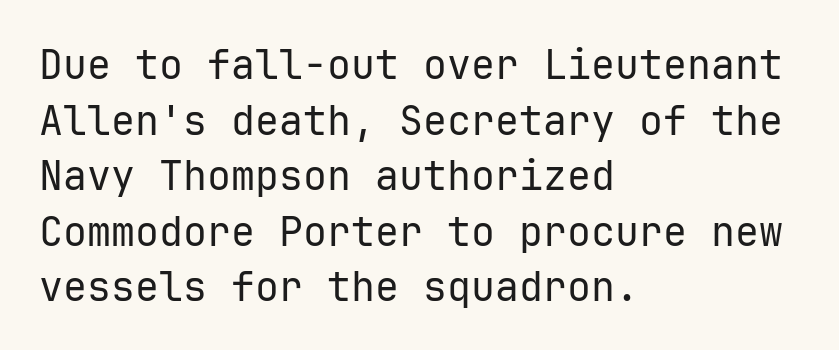
Q: Is the text bold? A: No.
Q: Is the text italic (slanted)? A: No, it is upright.
Q: Is the typeface a serif or a sans-serif typeface? A: Sans-serif.
Q: Is the text underlined? A: No.
Q: How is the paragraph aligned? A: Left-aligned.
Q: Is the spacing between letters normal or unusually wide? A: Normal.
Q: Is the spacing between lines tight, normal or loose? A: Normal.
Q: Width (condensed, normal, or wide)? A: Normal.
Q: Stroke contrast? A: Low.
Q: x-height? A: Medium.
Q: Monospaced? A: Yes.
